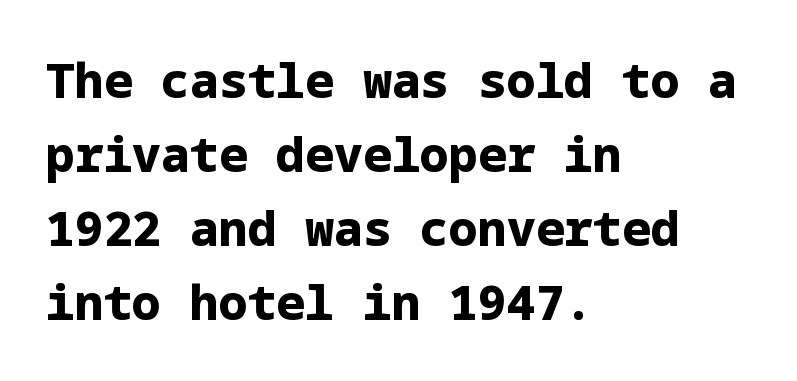
Q: Is the text bold? A: Yes.
Q: Is the text italic (slanted)? A: No, it is upright.
Q: Is the typeface a serif or a sans-serif typeface? A: Sans-serif.
Q: Is the text underlined? A: No.
Q: How is the paragraph aligned? A: Left-aligned.
Q: Is the spacing between letters normal or unusually wide? A: Normal.
Q: Is the spacing between lines tight, normal or loose? A: Normal.
Q: Width (condensed, normal, or wide)? A: Normal.
Q: Stroke contrast? A: Low.
Q: x-height? A: Medium.
